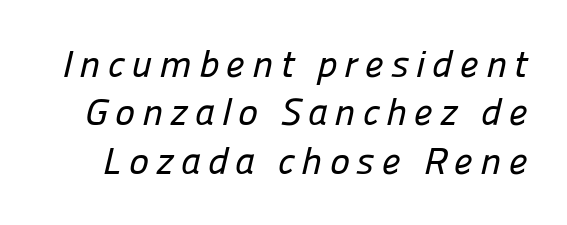
Q: Is the typeface a serif or a sans-serif typeface? A: Sans-serif.
Q: Is the text underlined? A: No.
Q: Is the spacing between lines tight, normal or loose? A: Normal.
Q: Width (condensed, normal, or wide)? A: Normal.
Q: Stroke contrast? A: Low.
Q: x-height? A: Medium.
Q: Monospaced? A: No.
